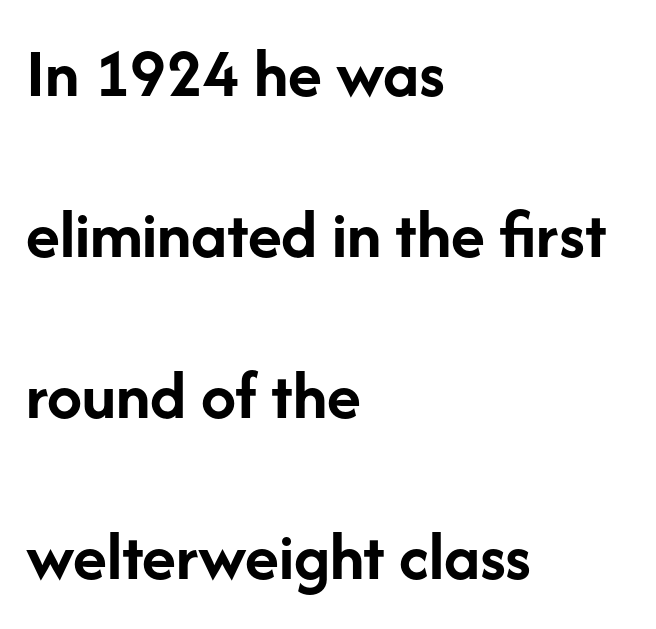
The image shows 70 px semibold sans-serif type, upright; set left-aligned, loose line spacing (2.3x), normal letter spacing, not underlined; low stroke contrast and a medium x-height.
